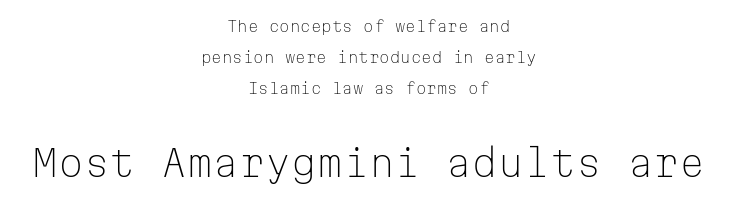
Q: Is the text bold? A: No.
Q: Is the text italic (slanted)? A: No, it is upright.
Q: Is the typeface a serif or a sans-serif typeface? A: Sans-serif.
Q: Is the text underlined? A: No.
Q: How is the paragraph aligned? A: Centered.
Q: Is the spacing between letters normal or unusually wide? A: Normal.
Q: Is the spacing between lines tight, normal or loose? A: Loose.
Q: Which block of text is set in a larger size, the first (top) or the second (bottom)? A: The second (bottom) one.
Q: Width (condensed, normal, or wide)? A: Normal.
Q: Stroke contrast? A: Low.
Q: x-height? A: Medium.
Q: Monospaced? A: Yes.
